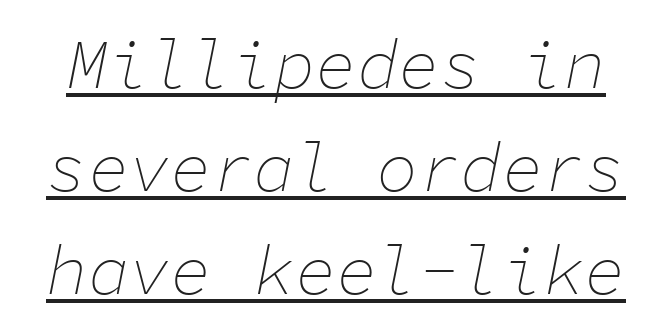
{"italic": "yes", "lean": "right", "slant_degrees": 11, "bold": "no", "weight": "thin", "width": "normal", "stroke_contrast": "low", "x_height": "medium", "monospaced": "yes", "underline": "yes", "line_spacing": "normal", "line_spacing_ratio": 1.49, "letter_spacing": "normal", "letter_spacing_em": 0.0, "glyph_px": 69}
